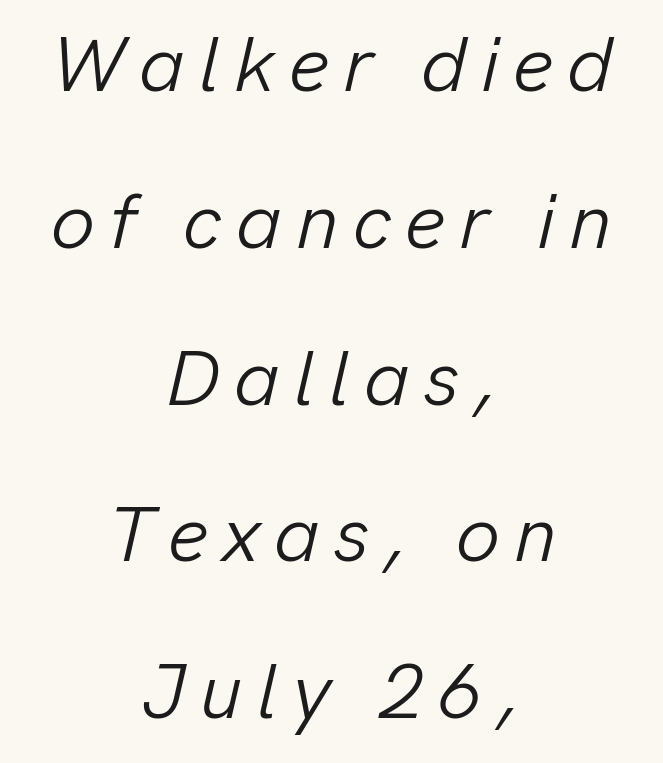
Q: Is the text bold? A: No.
Q: Is the text italic (slanted)? A: Yes, it leans right by about 13 degrees.
Q: Is the text underlined? A: No.
Q: How is the paragraph aligned? A: Centered.
Q: Is the spacing between lines tight, normal or loose? A: Loose.
Q: Width (condensed, normal, or wide)? A: Normal.
Q: Stroke contrast? A: Low.
Q: x-height? A: Medium.
Q: Monospaced? A: No.
